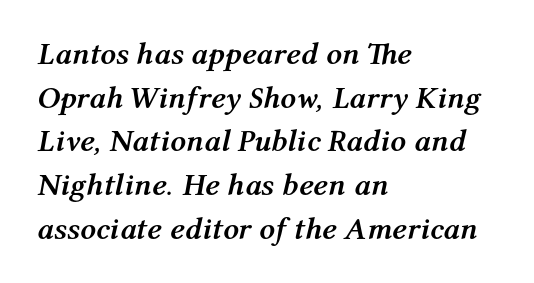
{"italic": "yes", "lean": "right", "slant_degrees": 12, "bold": "yes", "weight": "semibold", "width": "normal", "stroke_contrast": "medium", "x_height": "medium", "monospaced": "no", "underline": "no", "align": "left", "line_spacing": "normal", "line_spacing_ratio": 1.41, "letter_spacing": "normal", "letter_spacing_em": 0.0, "glyph_px": 31}
